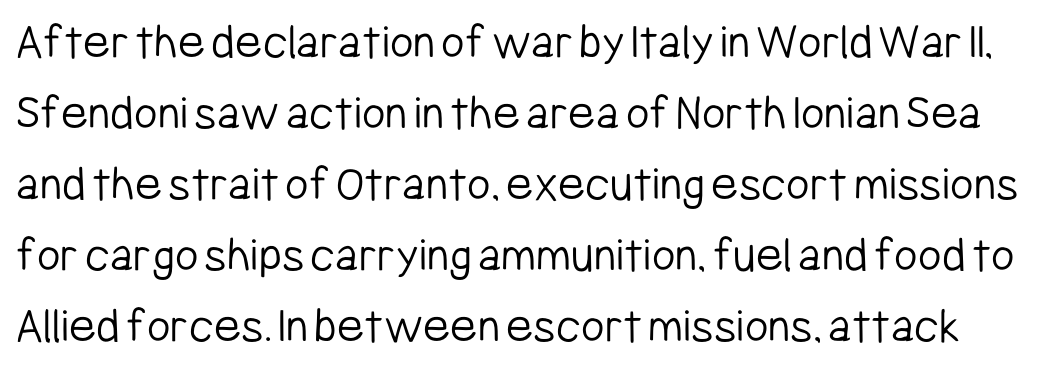
Look at the bottom of the vertical strokes: they stop flat, with no serifs. Note the varied advance widths — an 'i' is clearly narrower than an 'm'. Caption: face not bold, strokes unweighted. The foot of each line stays bare and open. The passage shown stacks its lines at a standard gap. When letters stand straight like this, we call the style roman or upright.
